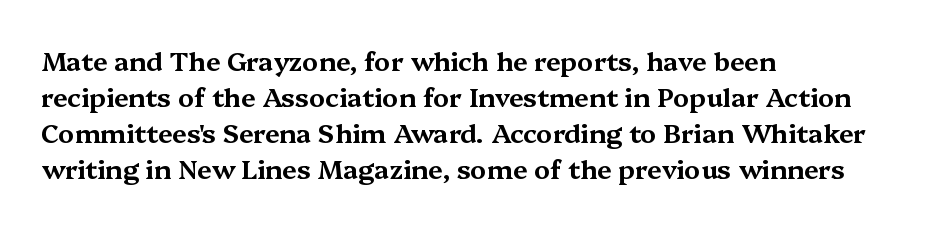
A typesetter would mark this as roman, not italic. Every row of glyphs begins at an identical x-position on the left. Descenders are the only things crossing below the line. Horizontal bands of white between lines are of average thickness.
